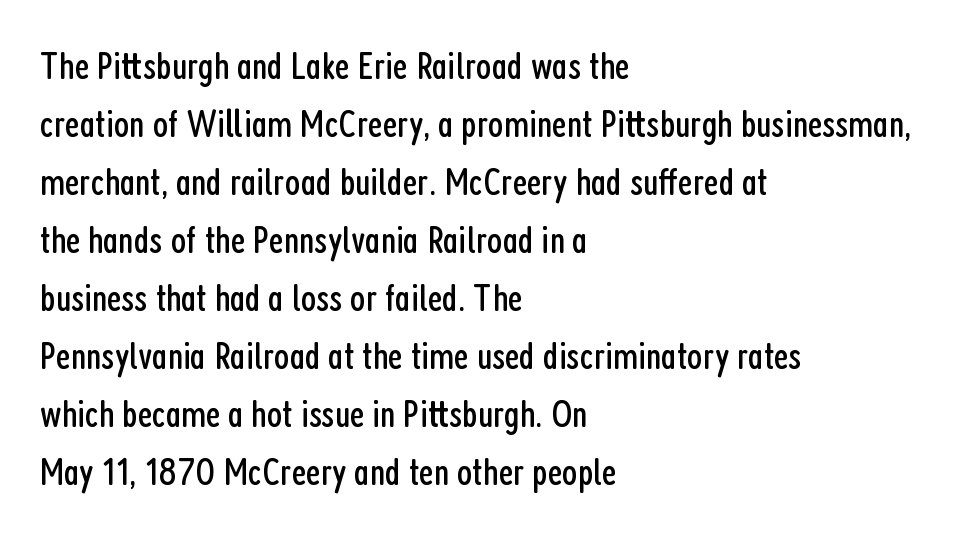
The image shows 40 px regular-weight, condensed sans-serif type, upright; set left-aligned, normal line spacing (1.45x), normal letter spacing, not underlined; low stroke contrast and a medium x-height.
